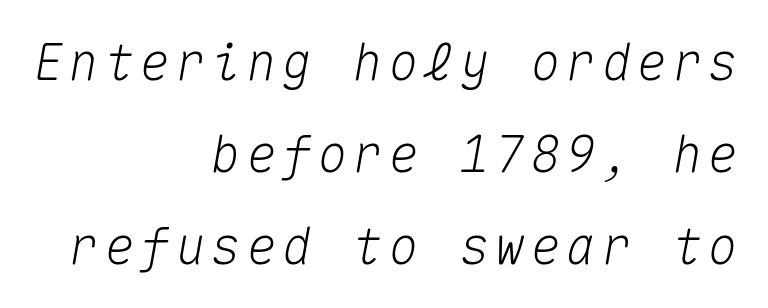
The image shows 50 px text type, italic (leaning right), monospaced; set right-aligned, line spacing 1.84x, not underlined; medium stroke contrast and a medium x-height.
